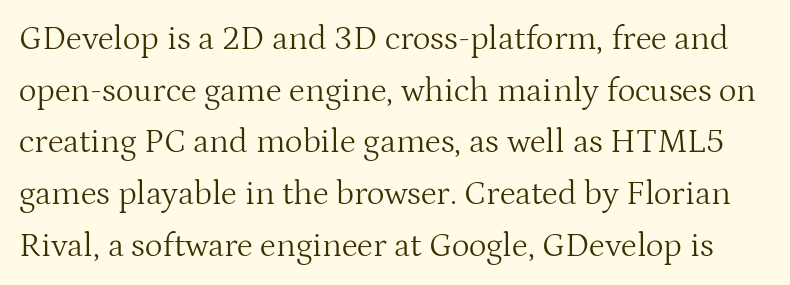
Q: Is the text bold? A: No.
Q: Is the text italic (slanted)? A: No, it is upright.
Q: Is the typeface a serif or a sans-serif typeface? A: Serif.
Q: Is the text underlined? A: No.
Q: Is the spacing between letters normal or unusually wide? A: Normal.
Q: Is the spacing between lines tight, normal or loose? A: Normal.
Q: Width (condensed, normal, or wide)? A: Normal.
Q: Stroke contrast? A: Medium.
Q: x-height? A: Medium.
Q: Monospaced? A: No.
